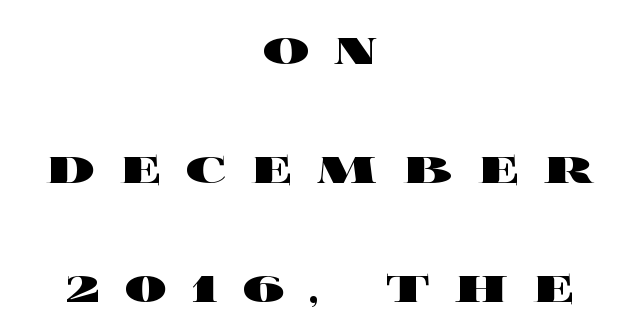
{"italic": "no", "bold": "yes", "weight": "heavy", "width": "wide", "x_height": "large", "monospaced": "no", "underline": "no", "align": "center", "line_spacing": "loose", "line_spacing_ratio": 2.05, "letter_spacing": "wide", "letter_spacing_em": 0.42, "glyph_px": 58}
